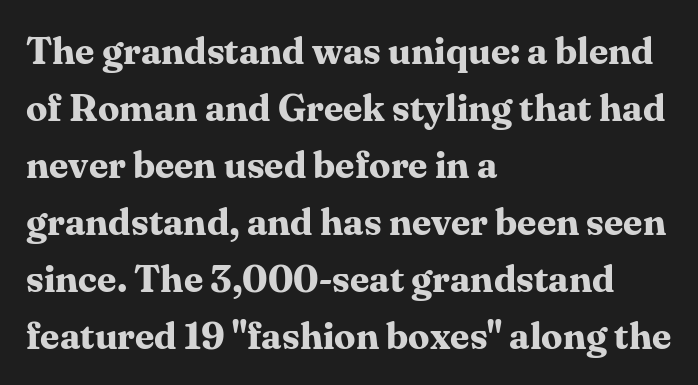
{"serif": "yes", "italic": "no", "bold": "yes", "weight": "bold", "width": "normal", "stroke_contrast": "medium", "x_height": "medium", "monospaced": "no", "underline": "no", "align": "left", "line_spacing": "normal", "line_spacing_ratio": 1.5, "letter_spacing": "normal", "letter_spacing_em": 0.0, "glyph_px": 38}
